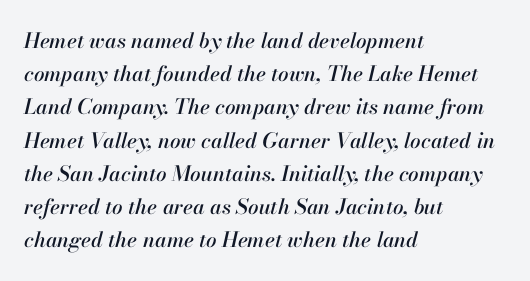
The horizontal fit of the characters is conventional and even. The glyphs look as if they've been sheared to an angle. A bare baseline throughout the passage. Casual observation: everything's shoved over to the left. Compared with typical paragraphs, the rows here are spaced about the same.
